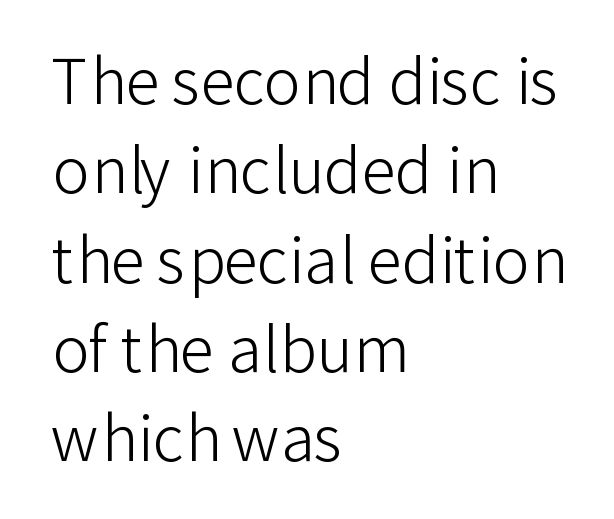
{"serif": "no", "italic": "no", "bold": "no", "weight": "light", "width": "normal", "stroke_contrast": "low", "x_height": "medium", "monospaced": "no", "underline": "no", "align": "left", "line_spacing": "normal", "line_spacing_ratio": 1.44, "letter_spacing": "normal", "letter_spacing_em": 0.0, "glyph_px": 62}
